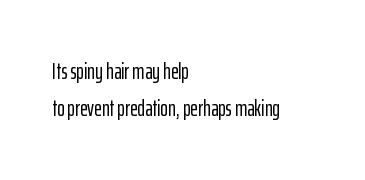
Q: Is the text italic (slanted)? A: No, it is upright.
Q: Is the text underlined? A: No.
Q: How is the paragraph aligned? A: Left-aligned.
Q: Is the spacing between letters normal or unusually wide? A: Normal.
Q: Is the spacing between lines tight, normal or loose? A: Normal.
